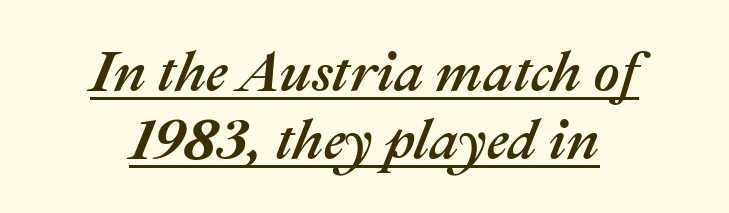
The image shows 57 px text type, italic (leaning right); set centered, line spacing 1.19x, normal letter spacing, underlined; medium stroke contrast and a medium x-height.
